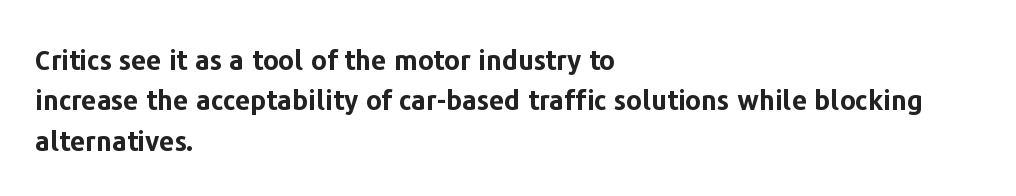
Q: Is the text bold? A: Yes.
Q: Is the text italic (slanted)? A: No, it is upright.
Q: Is the text underlined? A: No.
Q: How is the paragraph aligned? A: Left-aligned.
Q: Is the spacing between letters normal or unusually wide? A: Normal.
Q: Is the spacing between lines tight, normal or loose? A: Normal.
